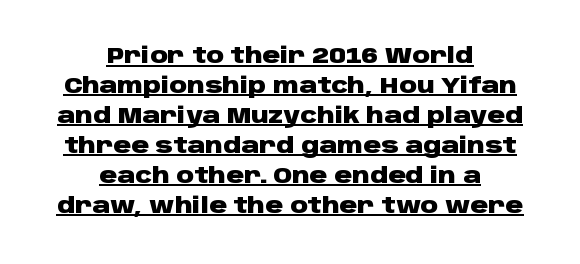
The line texture is even and compact thanks to regular tracking. A full-strength bold gives these letters their thick strokes. Alignment: centered. Interline gaps are of average width in this sample. Underline: present. If you drew a line through each stem, it would be perfectly vertical.
